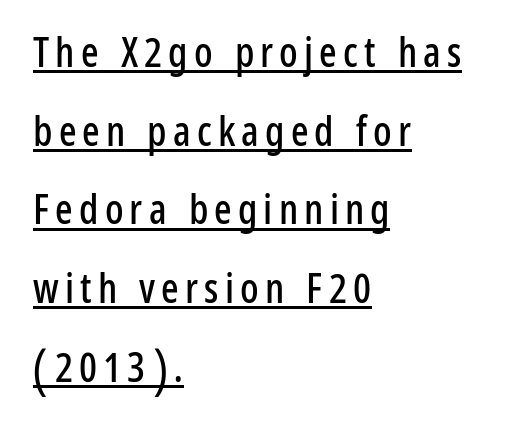
The image shows 41 px condensed sans-serif type, upright; set left-aligned, loose line spacing (1.92x), underlined; low stroke contrast and a medium x-height.
